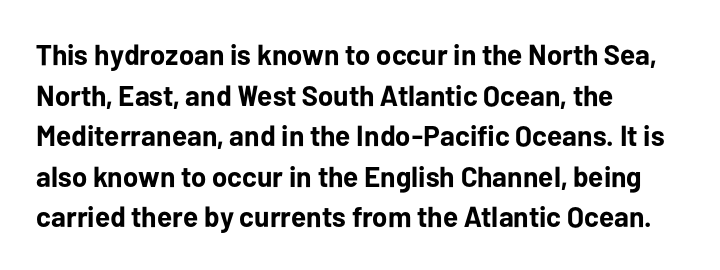
{"serif": "no", "italic": "no", "bold": "yes", "weight": "bold", "width": "normal", "stroke_contrast": "low", "x_height": "medium", "monospaced": "no", "underline": "no", "align": "left", "line_spacing": "normal", "line_spacing_ratio": 1.4, "letter_spacing": "normal", "letter_spacing_em": 0.0, "glyph_px": 29}
